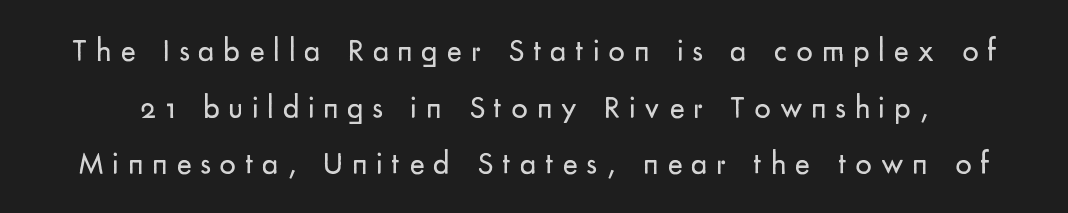
The image shows 32 px regular-weight sans-serif type, upright; set line spacing 1.77x, unusually wide letter spacing (+0.28 em), not underlined; low stroke contrast and a small x-height.
